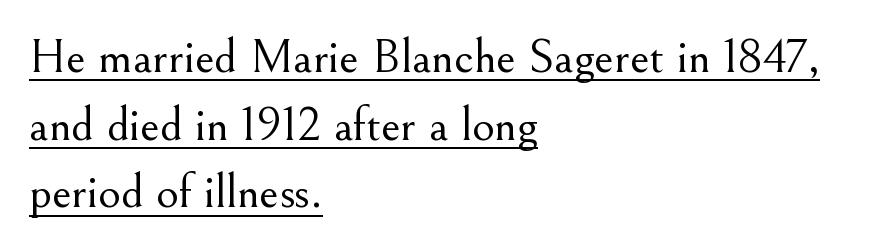
Q: Is the text bold? A: No.
Q: Is the text italic (slanted)? A: No, it is upright.
Q: Is the typeface a serif or a sans-serif typeface? A: Serif.
Q: Is the text underlined? A: Yes.
Q: How is the paragraph aligned? A: Left-aligned.
Q: Is the spacing between letters normal or unusually wide? A: Normal.
Q: Is the spacing between lines tight, normal or loose? A: Normal.
Q: Width (condensed, normal, or wide)? A: Normal.
Q: Stroke contrast? A: Medium.
Q: x-height? A: Small.
Q: Monospaced? A: No.
